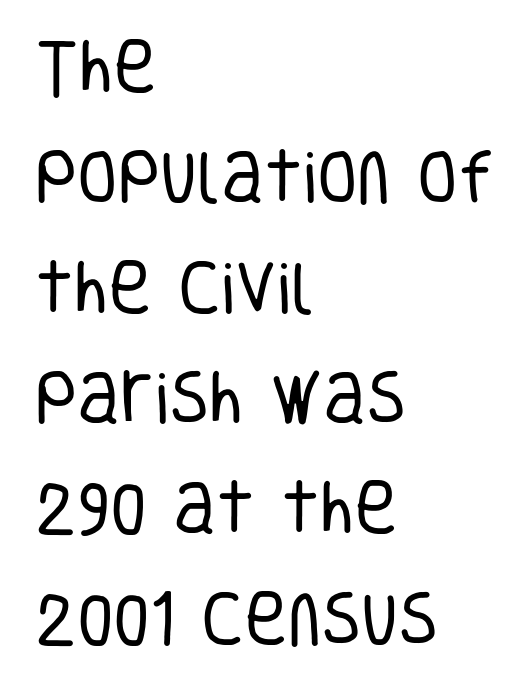
{"serif": "no", "italic": "no", "bold": "no", "weight": "regular", "width": "condensed", "stroke_contrast": "low", "x_height": "large", "monospaced": "no", "underline": "no", "align": "left", "line_spacing_ratio": 1.87, "letter_spacing": "normal", "letter_spacing_em": 0.0, "glyph_px": 59}
